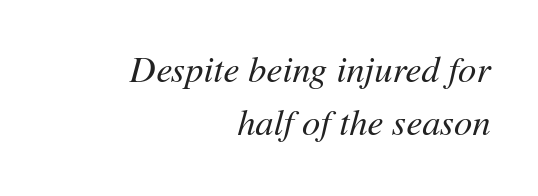
Q: Is the text bold? A: No.
Q: Is the text italic (slanted)? A: Yes, it leans right by about 11 degrees.
Q: Is the text underlined? A: No.
Q: How is the paragraph aligned? A: Right-aligned.
Q: Is the spacing between letters normal or unusually wide? A: Normal.
Q: Is the spacing between lines tight, normal or loose? A: Normal.
Q: Width (condensed, normal, or wide)? A: Normal.
Q: Stroke contrast? A: Medium.
Q: x-height? A: Medium.
Q: Monospaced? A: No.
